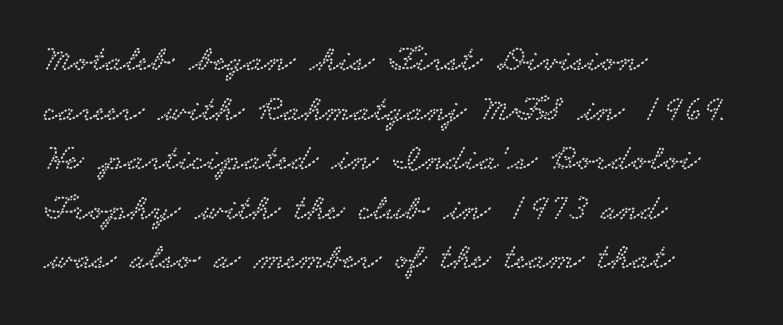
Q: Is the text underlined? A: No.
Q: How is the paragraph aligned? A: Left-aligned.
Q: Is the spacing between letters normal or unusually wide? A: Normal.
Q: Is the spacing between lines tight, normal or loose? A: Normal.
Q: Width (condensed, normal, or wide)? A: Wide.
Q: Stroke contrast? A: Low.
Q: x-height? A: Small.
Q: Monospaced? A: No.
